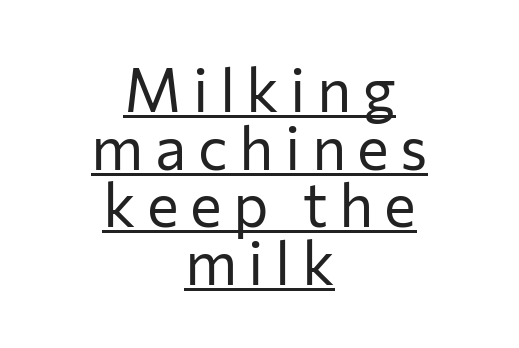
{"serif": "no", "italic": "no", "bold": "no", "weight": "regular", "width": "normal", "stroke_contrast": "low", "x_height": "medium", "monospaced": "no", "underline": "yes", "align": "center", "line_spacing": "tight", "line_spacing_ratio": 0.96, "glyph_px": 60}
